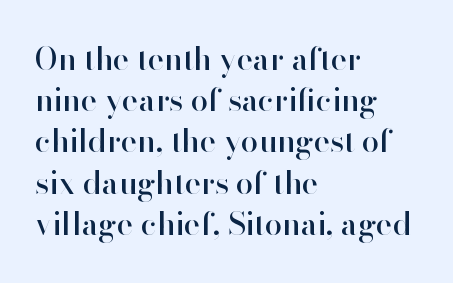
{"serif": "no", "italic": "no", "width": "normal", "stroke_contrast": "high", "x_height": "small", "monospaced": "no", "underline": "no", "align": "left", "line_spacing": "normal", "line_spacing_ratio": 1.33, "letter_spacing": "normal", "letter_spacing_em": 0.0, "glyph_px": 31}
